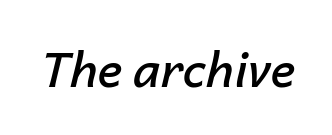
Q: Is the text bold? A: Semi-bold.
Q: Is the text italic (slanted)? A: Yes, it leans right by about 14 degrees.
Q: Is the text underlined? A: No.
Q: Is the spacing between letters normal or unusually wide? A: Normal.
Q: Width (condensed, normal, or wide)? A: Normal.
Q: Stroke contrast? A: Low.
Q: x-height? A: Medium.
Q: Monospaced? A: No.
